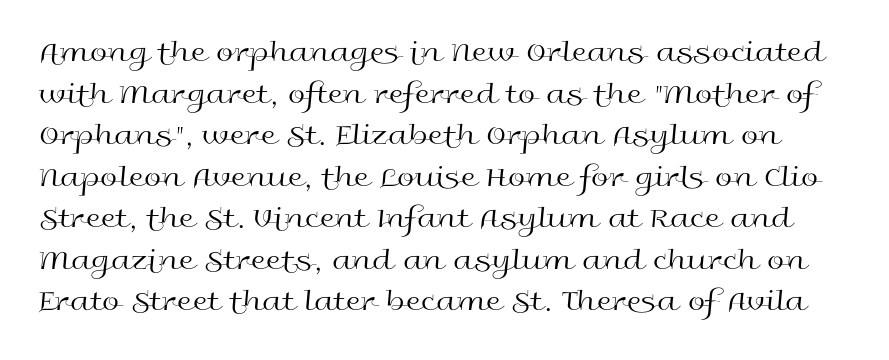
The image shows 31 px regular-weight, wide sans-serif type, upright; set normal line spacing (1.34x), normal letter spacing, not underlined; a medium x-height.
